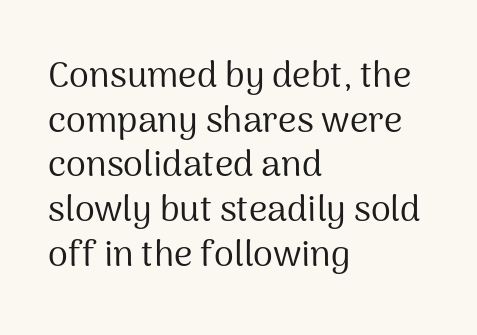
{"serif": "no", "italic": "no", "bold": "no", "weight": "regular", "width": "normal", "stroke_contrast": "medium", "x_height": "medium", "monospaced": "no", "underline": "no", "align": "left", "line_spacing_ratio": 1.24, "letter_spacing": "normal", "letter_spacing_em": 0.0, "glyph_px": 36}
